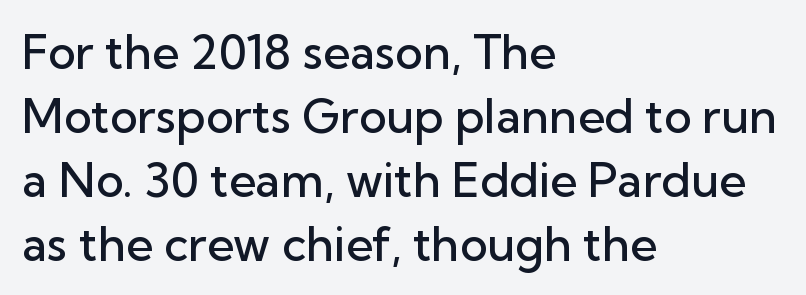
{"serif": "no", "italic": "no", "bold": "semi", "weight": "semibold", "width": "normal", "stroke_contrast": "low", "x_height": "medium", "monospaced": "no", "underline": "no", "align": "left", "line_spacing": "normal", "line_spacing_ratio": 1.36, "letter_spacing": "normal", "letter_spacing_em": 0.0, "glyph_px": 47}
